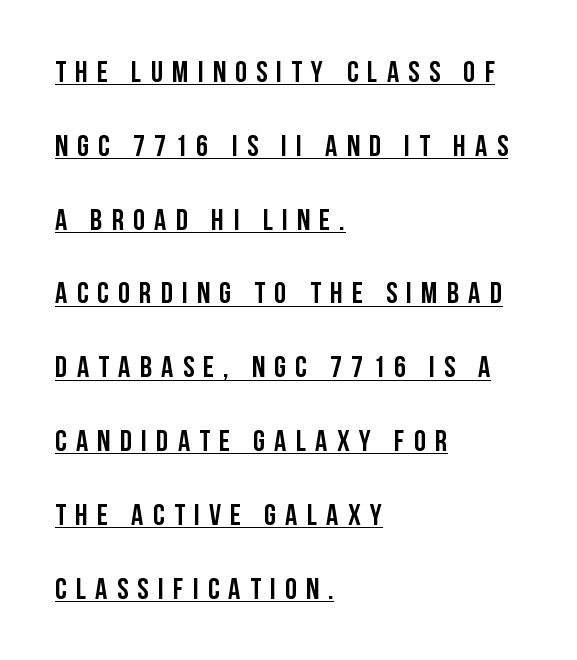
Every word sits above its own underline. Serif or sans? Sans — the stroke terminals are bare. Compared with an ordinary text face, these strokes are far heavier — a full bold. Proportional: the letters do not fall into vertical columns.
